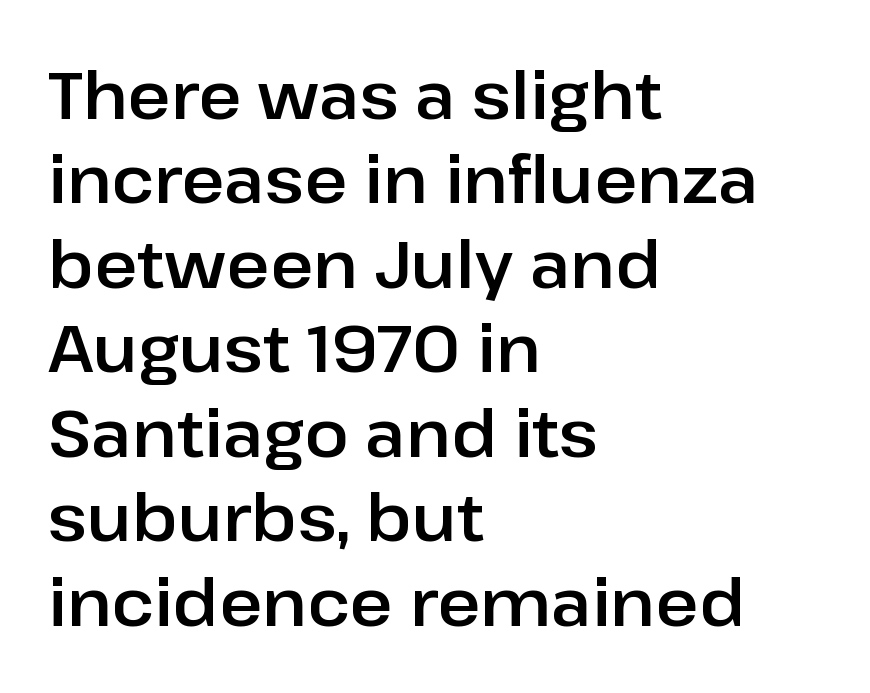
{"serif": "no", "italic": "no", "width": "normal", "stroke_contrast": "low", "x_height": "medium", "monospaced": "no", "underline": "no", "align": "left", "line_spacing": "normal", "line_spacing_ratio": 1.28, "letter_spacing": "normal", "letter_spacing_em": 0.0, "glyph_px": 66}
